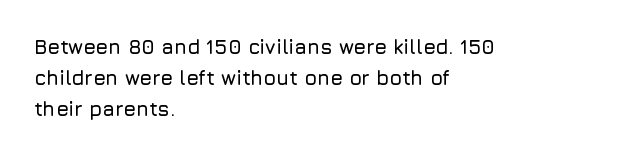
Layout note: lines flush left. Designer's note — italics off, roman on. The baseline area is clear. Reading down the column, the eye jumps a familiar distance to each next line. Default kerning and tracking; the words read as compact shapes.
